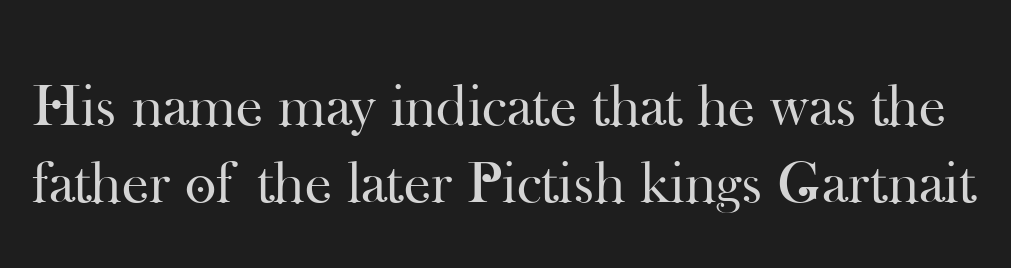
The image shows 60 px regular-weight serif type, upright; set normal line spacing (1.29x), normal letter spacing, not underlined; high stroke contrast and a small x-height.
